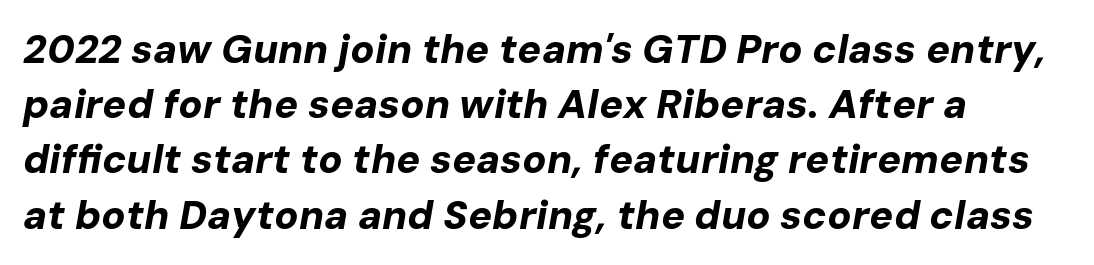
{"italic": "yes", "lean": "right", "slant_degrees": 10, "bold": "yes", "weight": "bold", "width": "normal", "stroke_contrast": "low", "x_height": "medium", "monospaced": "no", "underline": "no", "line_spacing": "normal", "line_spacing_ratio": 1.38, "letter_spacing": "normal", "letter_spacing_em": 0.0, "glyph_px": 40}
